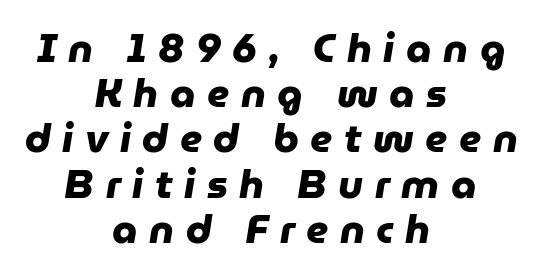
{"serif": "no", "bold": "yes", "weight": "heavy", "width": "normal", "stroke_contrast": "low", "x_height": "medium", "monospaced": "no", "underline": "no", "align": "center", "line_spacing": "tight", "line_spacing_ratio": 1.13, "letter_spacing": "wide", "letter_spacing_em": 0.29, "glyph_px": 40}
